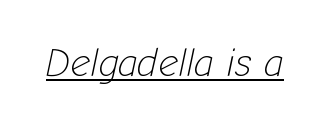
The image shows 39 px light type, italic (leaning right); set normal letter spacing, underlined; low stroke contrast and a medium x-height.
